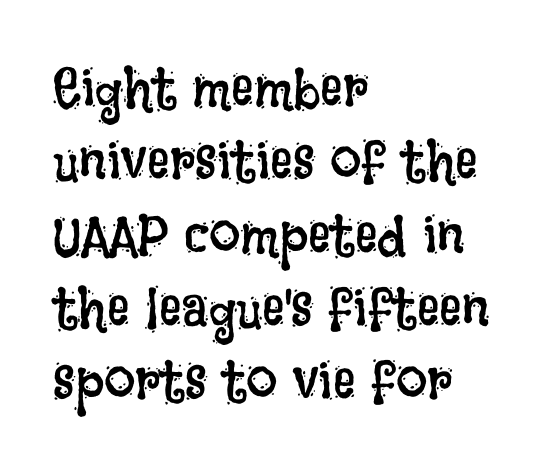
Q: Is the text bold? A: No.
Q: Is the text italic (slanted)? A: No, it is upright.
Q: Is the text underlined? A: No.
Q: How is the paragraph aligned? A: Left-aligned.
Q: Is the spacing between letters normal or unusually wide? A: Normal.
Q: Is the spacing between lines tight, normal or loose? A: Normal.
Q: Width (condensed, normal, or wide)? A: Condensed.
Q: Stroke contrast? A: Low.
Q: x-height? A: Large.
Q: Monospaced? A: No.
